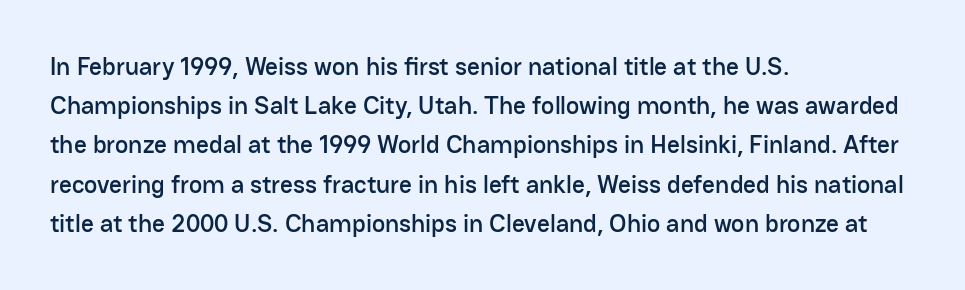
Q: Is the text italic (slanted)? A: No, it is upright.
Q: Is the text underlined? A: No.
Q: How is the paragraph aligned? A: Left-aligned.
Q: Is the spacing between letters normal or unusually wide? A: Normal.
Q: Is the spacing between lines tight, normal or loose? A: Normal.
